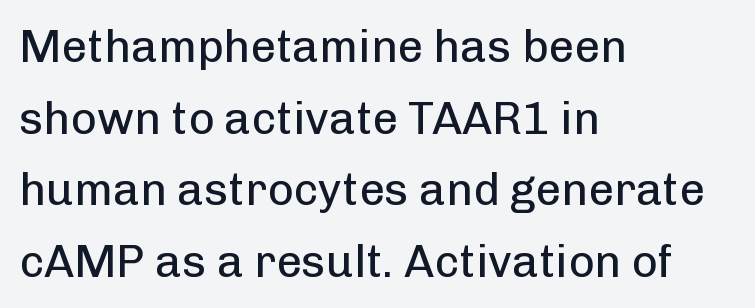
The image shows 45 px regular-weight sans-serif type, upright; set left-aligned, normal line spacing (1.59x), normal letter spacing, not underlined; low stroke contrast and a medium x-height.
